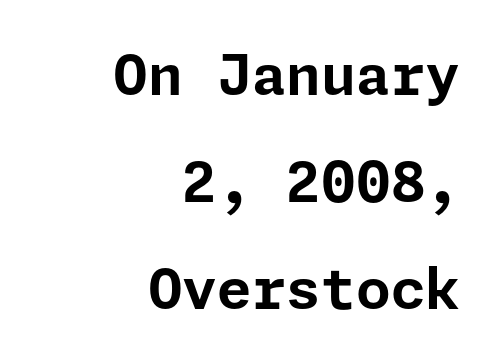
Q: Is the text bold? A: Yes.
Q: Is the text italic (slanted)? A: No, it is upright.
Q: Is the typeface a serif or a sans-serif typeface? A: Sans-serif.
Q: Is the text underlined? A: No.
Q: How is the paragraph aligned? A: Right-aligned.
Q: Is the spacing between letters normal or unusually wide? A: Normal.
Q: Is the spacing between lines tight, normal or loose? A: Loose.
Q: Width (condensed, normal, or wide)? A: Normal.
Q: Stroke contrast? A: Low.
Q: x-height? A: Medium.
